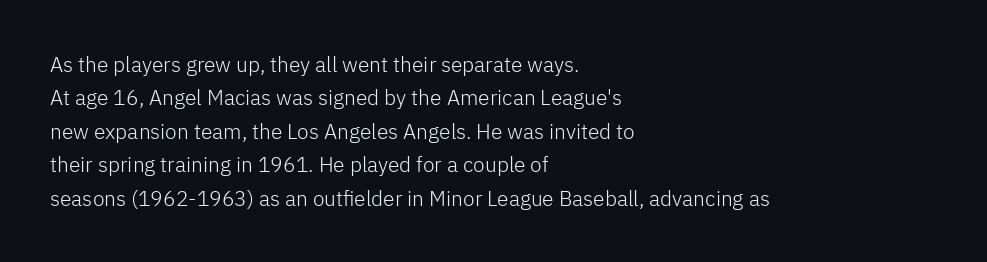
{"italic": "no", "bold": "no", "underline": "no", "align": "left", "line_spacing": "normal", "line_spacing_ratio": 1.59, "letter_spacing": "normal", "letter_spacing_em": 0.0, "glyph_px": 21}
